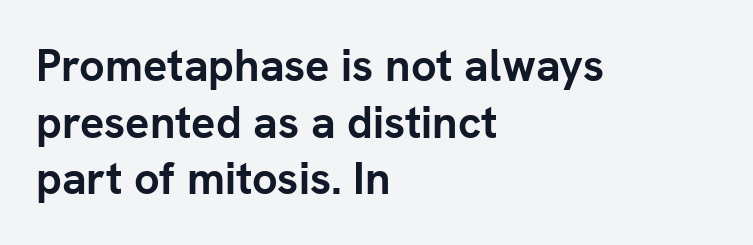
The rendering uses natural spacing where letterforms have individual widths. These lines carry a lot of weight — the face is fully bold. Nope, no serifs anywhere on these letters. Where is the straight margin? On the left.
